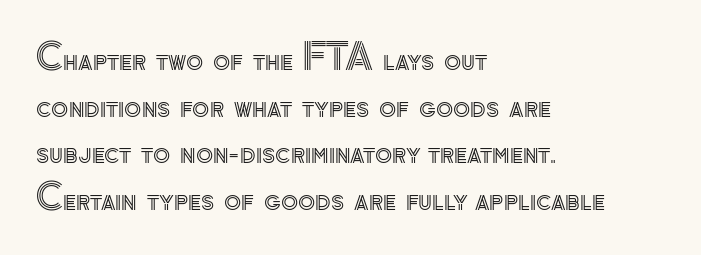
{"italic": "no", "width": "normal", "x_height": "small", "monospaced": "no", "underline": "no", "align": "left", "line_spacing": "normal", "line_spacing_ratio": 1.33, "letter_spacing": "normal", "letter_spacing_em": 0.0, "glyph_px": 35}
